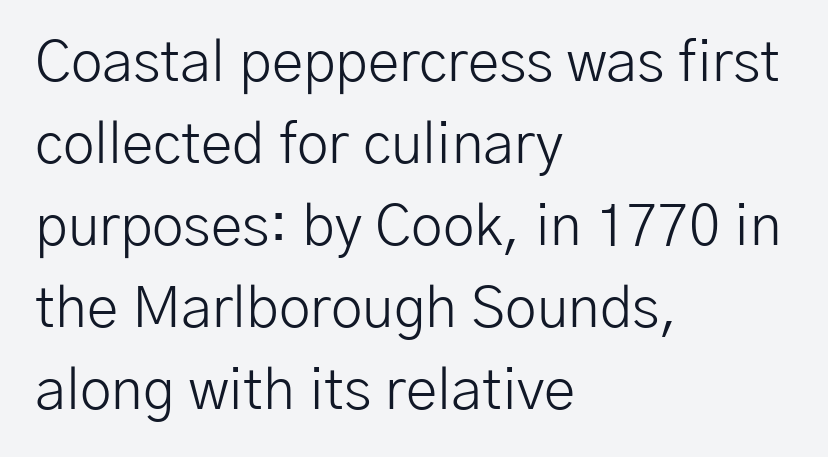
{"serif": "no", "italic": "no", "bold": "no", "weight": "light", "width": "normal", "stroke_contrast": "low", "x_height": "medium", "monospaced": "no", "underline": "no", "align": "left", "line_spacing": "normal", "line_spacing_ratio": 1.44, "letter_spacing": "normal", "letter_spacing_em": 0.0, "glyph_px": 57}
